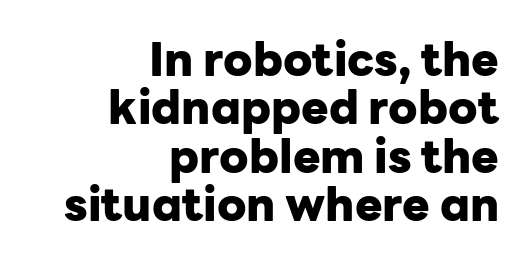
{"serif": "no", "italic": "no", "bold": "yes", "weight": "heavy", "width": "normal", "stroke_contrast": "low", "x_height": "medium", "monospaced": "no", "underline": "no", "align": "right", "line_spacing": "tight", "line_spacing_ratio": 1.05, "letter_spacing": "normal", "letter_spacing_em": 0.0, "glyph_px": 46}
